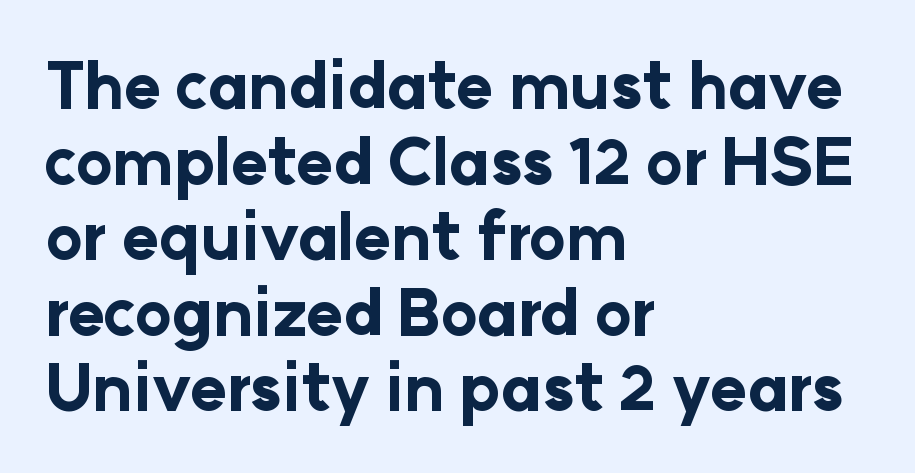
Layout note: lines flush left. The face used here is rendered with its standard letterfit. This sample has the flowing, uneven cadence of proportional lettering. Check under the words: just untouched page. Does the lettering tilt? It doesn't — this is upright. The passage shown is emphatically bold.
